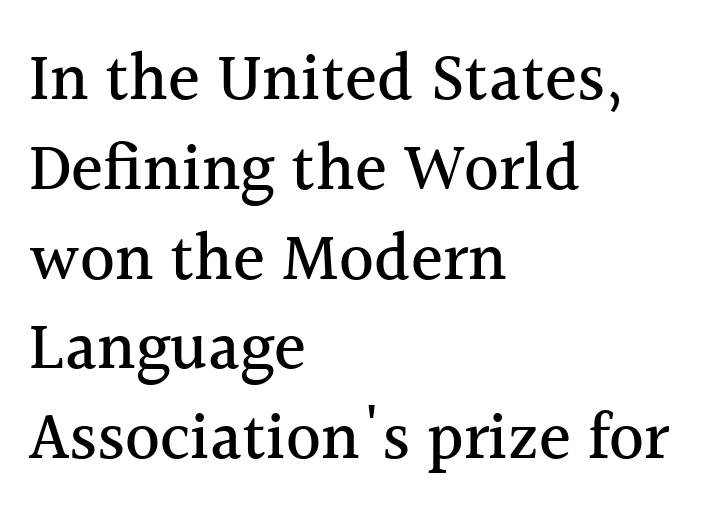
The image shows 67 px serif type, upright; set left-aligned, normal line spacing (1.34x), normal letter spacing, not underlined; a medium x-height.
